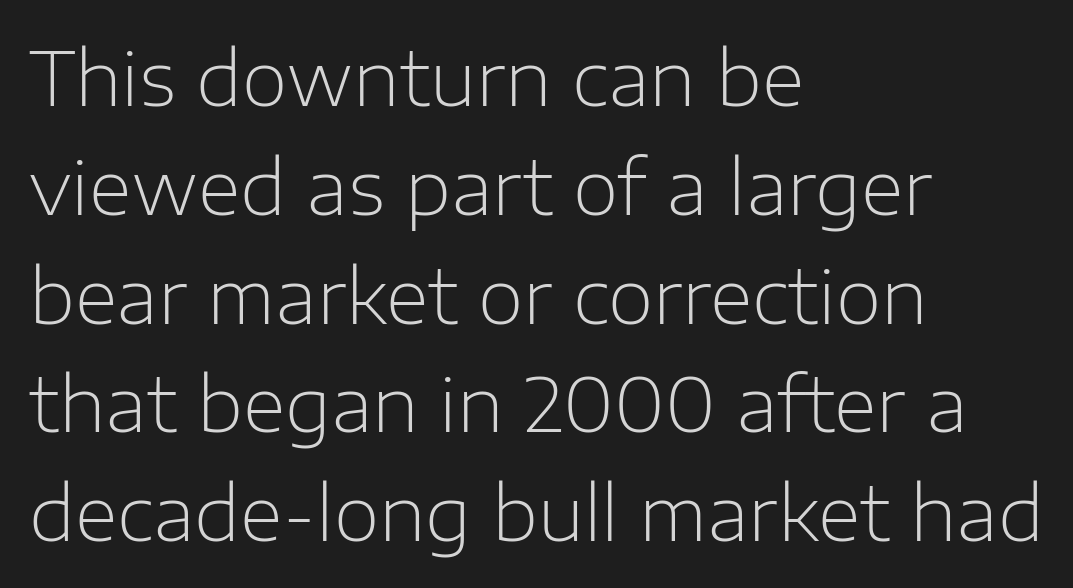
Q: Is the text bold? A: No.
Q: Is the text italic (slanted)? A: No, it is upright.
Q: Is the typeface a serif or a sans-serif typeface? A: Sans-serif.
Q: Is the text underlined? A: No.
Q: How is the paragraph aligned? A: Left-aligned.
Q: Is the spacing between letters normal or unusually wide? A: Normal.
Q: Is the spacing between lines tight, normal or loose? A: Normal.
Q: Width (condensed, normal, or wide)? A: Normal.
Q: Stroke contrast? A: Low.
Q: x-height? A: Medium.
Q: Monospaced? A: No.
